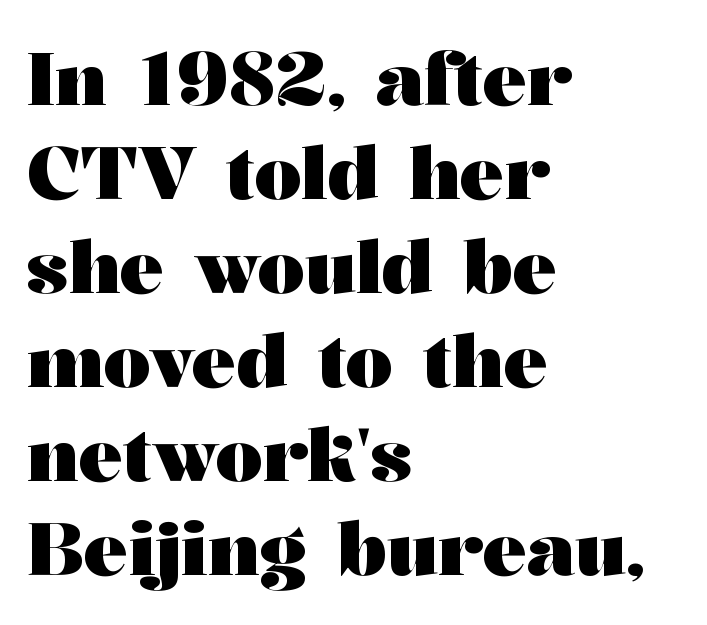
Q: Is the text bold? A: Yes.
Q: Is the text italic (slanted)? A: No, it is upright.
Q: Is the typeface a serif or a sans-serif typeface? A: Serif.
Q: Is the text underlined? A: No.
Q: How is the paragraph aligned? A: Left-aligned.
Q: Is the spacing between letters normal or unusually wide? A: Normal.
Q: Is the spacing between lines tight, normal or loose? A: Normal.
Q: Width (condensed, normal, or wide)? A: Wide.
Q: Stroke contrast? A: Medium.
Q: x-height? A: Medium.
Q: Monospaced? A: No.
